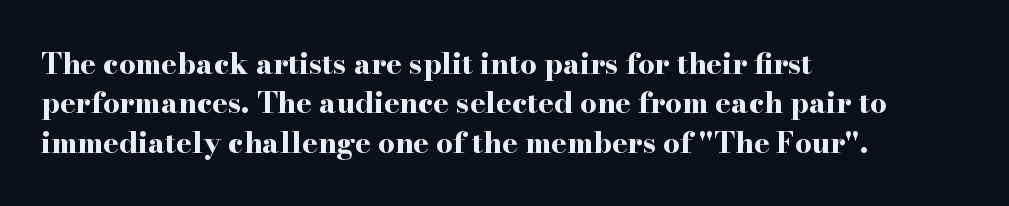
{"serif": "yes", "italic": "no", "bold": "yes", "weight": "bold", "width": "wide", "stroke_contrast": "high", "x_height": "small", "monospaced": "no", "underline": "no", "align": "left", "line_spacing": "normal", "line_spacing_ratio": 1.36, "letter_spacing": "normal", "letter_spacing_em": 0.0, "glyph_px": 29}
